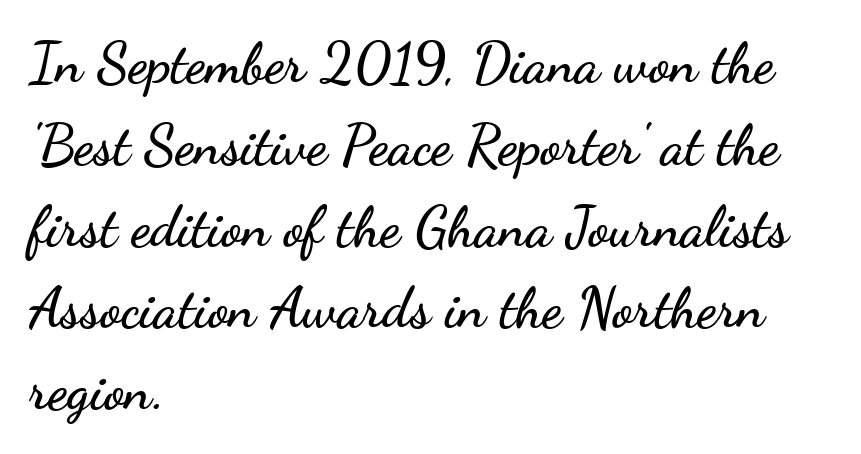
The image shows 56 px wide sans-serif type; set left-aligned, normal line spacing (1.46x), normal letter spacing, not underlined; low stroke contrast and a small x-height.
